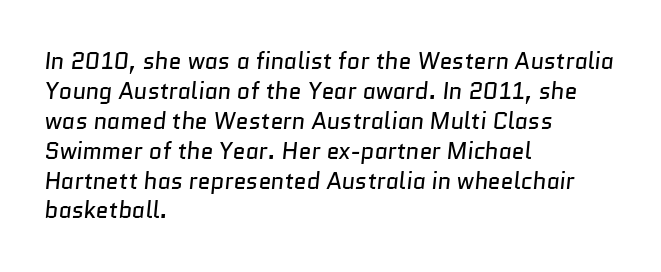
The face used here is rendered with its standard letterfit. Underline: absent. Line beginnings align vertically; line endings do not. Unbolded letterforms with no extra heft. Line spacing here is normal.
